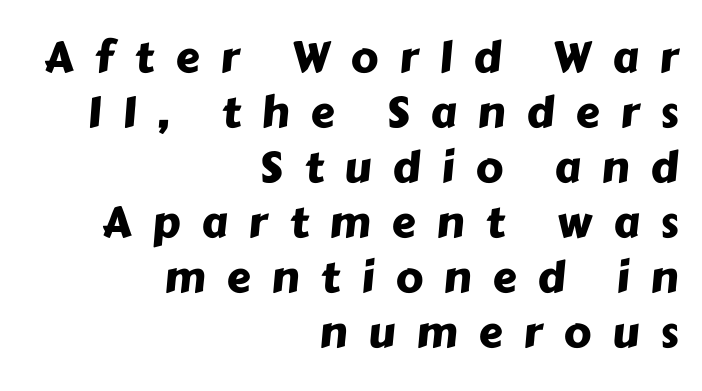
The image shows 43 px sans-serif type; set right-aligned, normal line spacing (1.28x), unusually wide letter spacing (+0.49 em), not underlined; low stroke contrast and a medium x-height.
